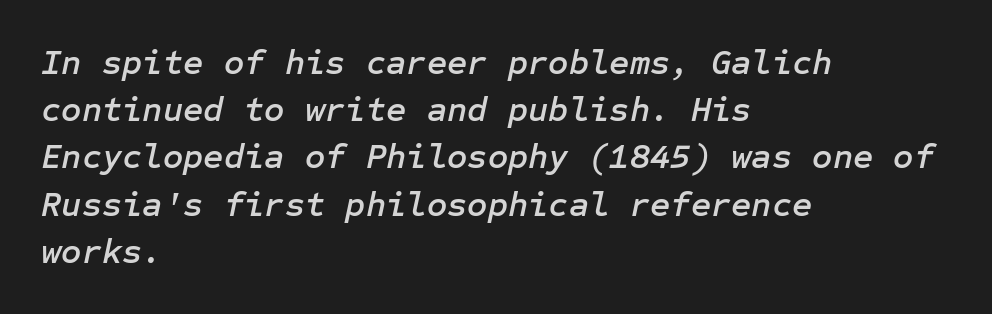
{"italic": "yes", "lean": "right", "slant_degrees": 12, "width": "normal", "stroke_contrast": "low", "x_height": "medium", "underline": "no", "align": "left", "line_spacing": "normal", "line_spacing_ratio": 1.35, "letter_spacing": "normal", "letter_spacing_em": 0.0, "glyph_px": 35}
